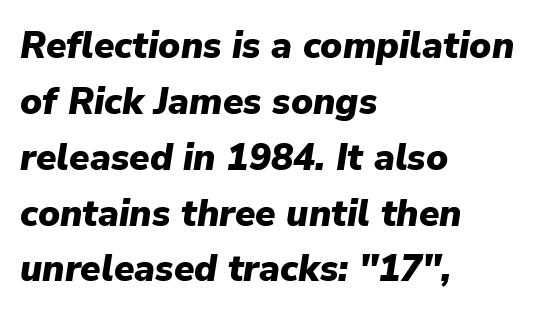
{"italic": "yes", "lean": "right", "slant_degrees": 9, "bold": "yes", "weight": "heavy", "width": "normal", "stroke_contrast": "low", "x_height": "medium", "monospaced": "no", "underline": "no", "align": "left", "line_spacing": "normal", "line_spacing_ratio": 1.51, "letter_spacing": "normal", "letter_spacing_em": 0.0, "glyph_px": 37}
